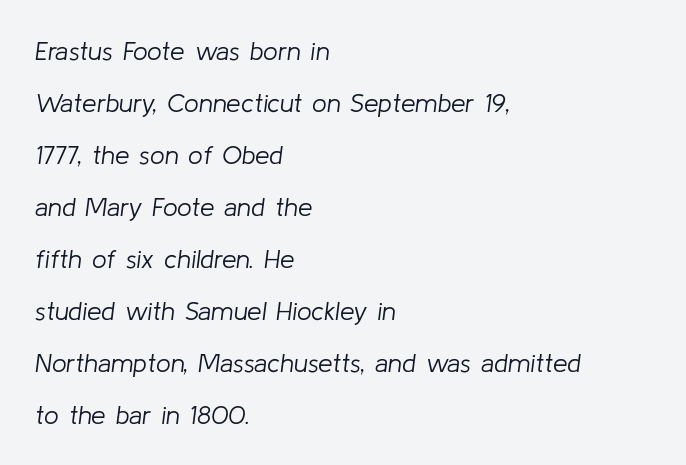
{"italic": "yes", "lean": "right", "slant_degrees": 8, "bold": "no", "underline": "no", "align": "left", "line_spacing": "loose", "line_spacing_ratio": 2.0, "letter_spacing": "normal", "letter_spacing_em": 0.0, "glyph_px": 26}
